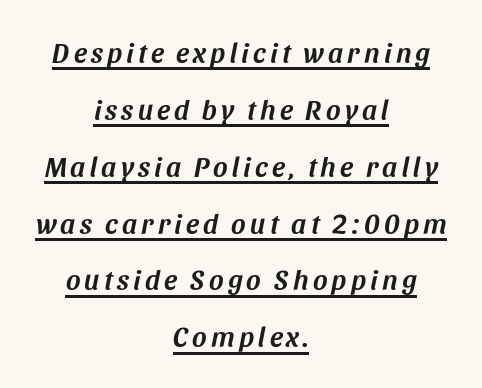
The font's italic variant was chosen for this text. The rendering uses natural spacing where letterforms have individual widths. The rag falls on both sides of this text block equally. The rendered words wear a rule along their underside. A great deal of white space separates one row of letters from the next.
